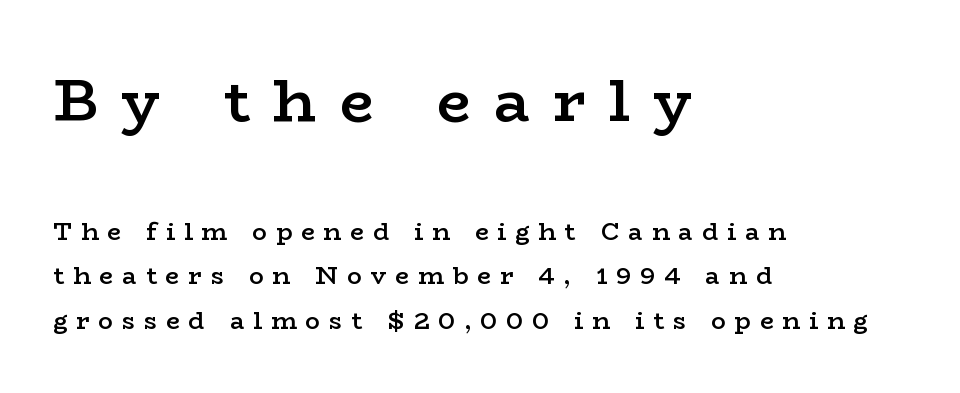
Q: Is the text bold? A: Semi-bold.
Q: Is the text italic (slanted)? A: No, it is upright.
Q: Is the typeface a serif or a sans-serif typeface? A: Serif.
Q: Is the text underlined? A: No.
Q: How is the paragraph aligned? A: Left-aligned.
Q: Is the spacing between letters normal or unusually wide? A: Unusually wide.
Q: Which block of text is set in a larger size, the first (top) or the second (bottom)? A: The first (top) one.
Q: Width (condensed, normal, or wide)? A: Wide.
Q: Stroke contrast? A: Low.
Q: x-height? A: Medium.
Q: Monospaced? A: No.
